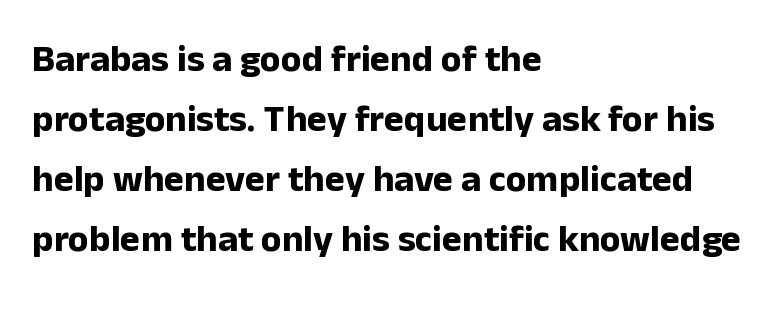
Q: Is the text bold? A: Yes.
Q: Is the text italic (slanted)? A: No, it is upright.
Q: Is the typeface a serif or a sans-serif typeface? A: Sans-serif.
Q: Is the text underlined? A: No.
Q: How is the paragraph aligned? A: Left-aligned.
Q: Is the spacing between letters normal or unusually wide? A: Normal.
Q: Is the spacing between lines tight, normal or loose? A: Normal.
Q: Width (condensed, normal, or wide)? A: Normal.
Q: Stroke contrast? A: Low.
Q: x-height? A: Medium.
Q: Monospaced? A: No.
